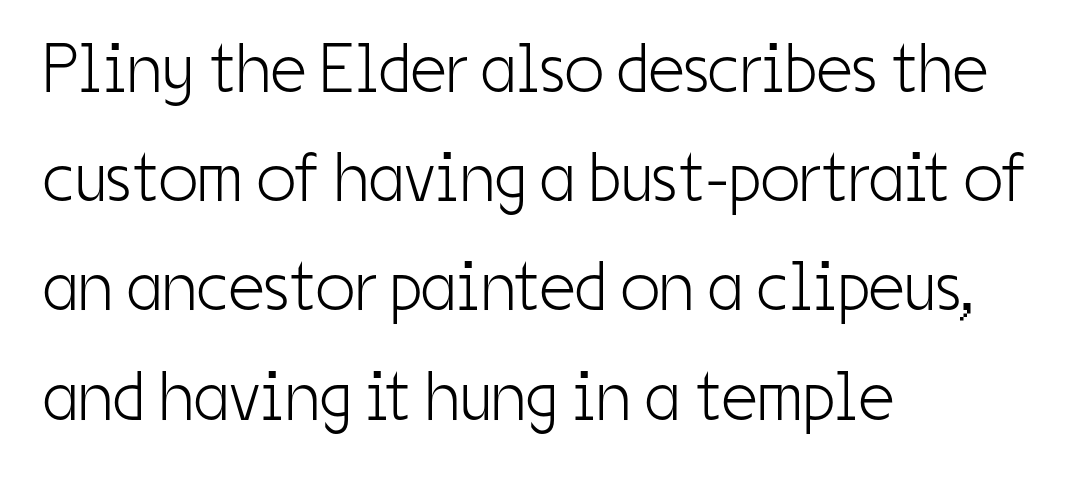
Descender tails drop into unmarked territory. Nothing sits at the stroke ends, so this counts as sans-serif. The setting favours the left margin, as ordinary paragraphs usually do. Each stroke keeps to a modest, everyday thickness or less.
